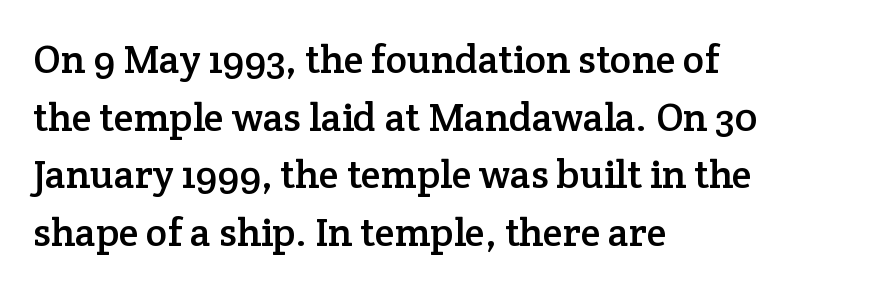
Q: Is the text italic (slanted)? A: No, it is upright.
Q: Is the typeface a serif or a sans-serif typeface? A: Serif.
Q: Is the text underlined? A: No.
Q: How is the paragraph aligned? A: Left-aligned.
Q: Is the spacing between letters normal or unusually wide? A: Normal.
Q: Is the spacing between lines tight, normal or loose? A: Normal.
Q: Width (condensed, normal, or wide)? A: Normal.
Q: Stroke contrast? A: Low.
Q: x-height? A: Medium.
Q: Monospaced? A: No.
